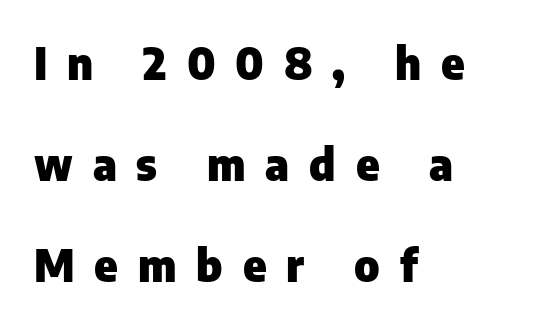
{"serif": "no", "italic": "no", "bold": "yes", "weight": "heavy", "width": "normal", "stroke_contrast": "low", "x_height": "medium", "monospaced": "no", "underline": "no", "align": "left", "line_spacing": "loose", "line_spacing_ratio": 2.3, "letter_spacing": "wide", "letter_spacing_em": 0.45, "glyph_px": 44}
